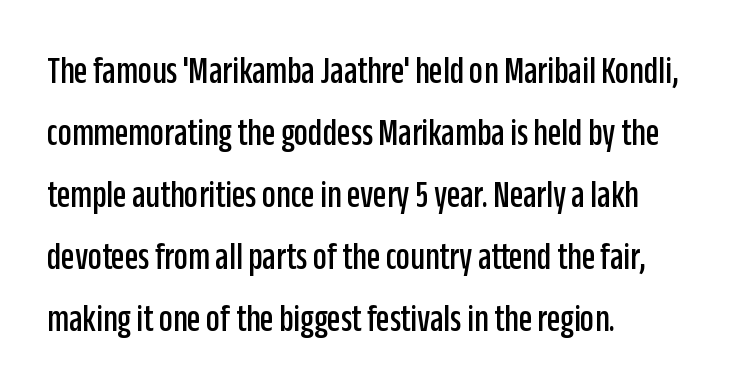
The image shows 39 px condensed sans-serif type, upright; set left-aligned, normal line spacing (1.59x), normal letter spacing, not underlined; low stroke contrast and a large x-height.
